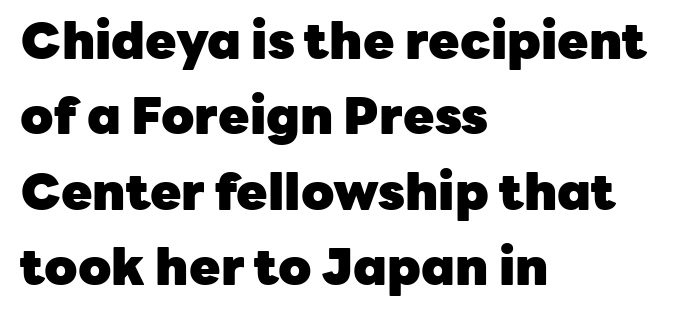
{"serif": "no", "italic": "no", "bold": "yes", "weight": "heavy", "width": "normal", "stroke_contrast": "low", "x_height": "medium", "monospaced": "no", "underline": "no", "align": "left", "line_spacing": "normal", "line_spacing_ratio": 1.48, "letter_spacing": "normal", "letter_spacing_em": 0.0, "glyph_px": 51}
